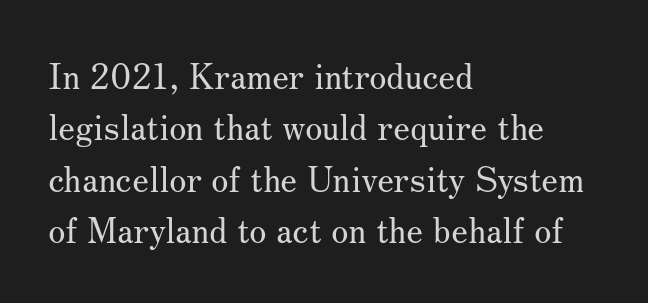
{"serif": "yes", "italic": "no", "bold": "no", "weight": "regular", "width": "normal", "stroke_contrast": "medium", "x_height": "small", "monospaced": "no", "underline": "no", "align": "left", "line_spacing": "normal", "line_spacing_ratio": 1.47, "letter_spacing": "normal", "letter_spacing_em": 0.0, "glyph_px": 35}
